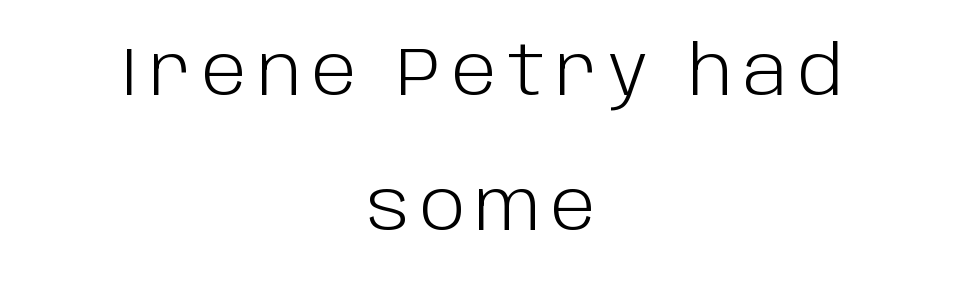
Q: Is the text bold? A: No.
Q: Is the text italic (slanted)? A: No, it is upright.
Q: Is the typeface a serif or a sans-serif typeface? A: Sans-serif.
Q: Is the text underlined? A: No.
Q: How is the paragraph aligned? A: Centered.
Q: Is the spacing between lines tight, normal or loose? A: Loose.
Q: Width (condensed, normal, or wide)? A: Normal.
Q: Stroke contrast? A: Low.
Q: x-height? A: Large.
Q: Monospaced? A: No.
